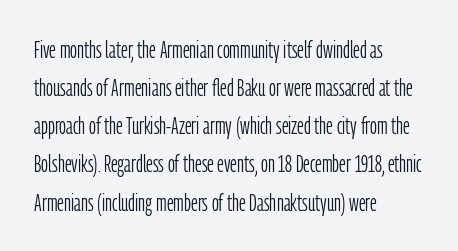
The image shows 24 px text type, upright; set left-aligned, normal line spacing (1.59x), normal letter spacing, not underlined.
